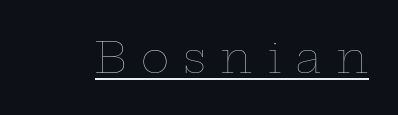
{"italic": "no", "bold": "no", "weight": "thin", "width": "wide", "stroke_contrast": "low", "x_height": "medium", "monospaced": "no", "underline": "yes", "letter_spacing": "wide", "letter_spacing_em": 0.33, "glyph_px": 43}
